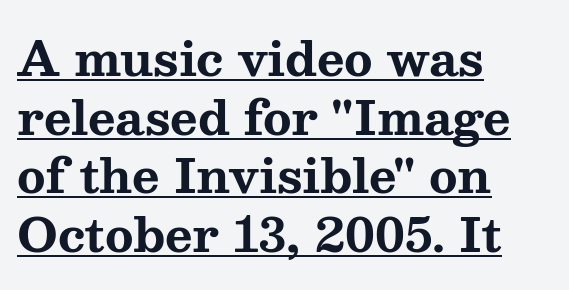
{"serif": "yes", "italic": "no", "bold": "yes", "weight": "bold", "width": "wide", "stroke_contrast": "medium", "x_height": "medium", "monospaced": "no", "underline": "yes", "align": "left", "line_spacing": "normal", "line_spacing_ratio": 1.25, "letter_spacing": "normal", "letter_spacing_em": 0.0, "glyph_px": 47}
